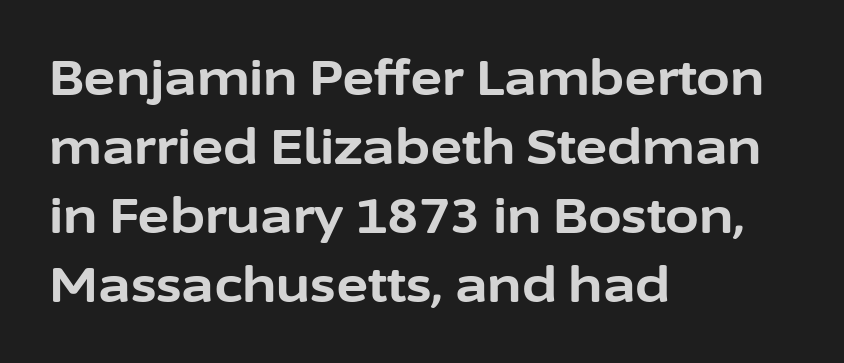
Summary of weight: heavy, a full bold. The block of text has a typical density, with ordinary space between rows. The setting favours the left margin, as ordinary paragraphs usually do. Caption: standard tracking, unaltered. The letters stand upright; this is a roman face. The passage shown is not underscored anywhere.
